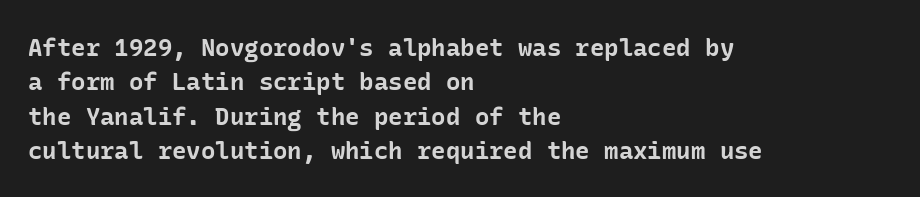
The image shows 24 px bold type, upright; set left-aligned, normal line spacing (1.43x), normal letter spacing, not underlined.
